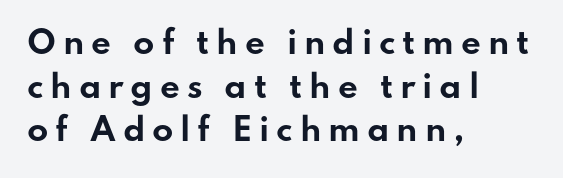
The image shows 31 px bold, wide sans-serif type, upright; set left-aligned, normal line spacing (1.41x), unusually wide letter spacing (+0.22 em), not underlined; low stroke contrast and a small x-height.
